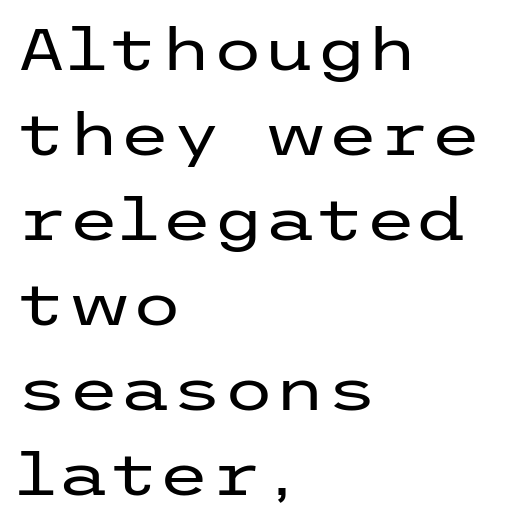
Q: Is the text bold? A: No.
Q: Is the text italic (slanted)? A: No, it is upright.
Q: Is the typeface a serif or a sans-serif typeface? A: Sans-serif.
Q: Is the text underlined? A: No.
Q: How is the paragraph aligned? A: Left-aligned.
Q: Is the spacing between letters normal or unusually wide? A: Normal.
Q: Is the spacing between lines tight, normal or loose? A: Normal.
Q: Width (condensed, normal, or wide)? A: Wide.
Q: Stroke contrast? A: Low.
Q: x-height? A: Medium.
